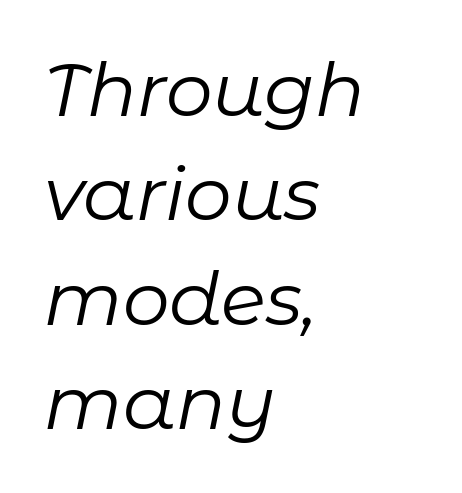
{"italic": "yes", "lean": "right", "slant_degrees": 11, "bold": "no", "weight": "regular", "width": "normal", "stroke_contrast": "low", "x_height": "medium", "monospaced": "no", "underline": "no", "align": "left", "line_spacing": "normal", "line_spacing_ratio": 1.41, "letter_spacing": "normal", "letter_spacing_em": 0.0, "glyph_px": 74}
